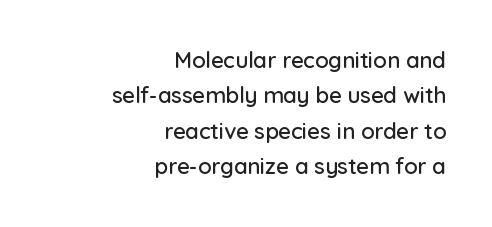
Rendered with straight, roman letterforms. A normal amount of white space separates one row of letters from the next. Right-aligned paragraph, ragged on the left. The string is rendered with underlining switched off.
